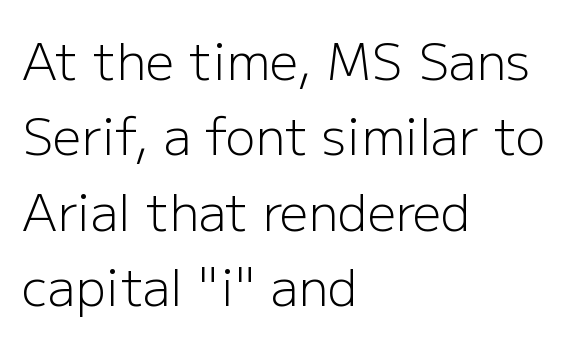
The words here are not underlined. Horizontally, the lines are justified to the leading edge only. Summary of vertical rhythm: regular, with standard interline spacing. These glyphs show unthickened strokes, regular width or finer.
